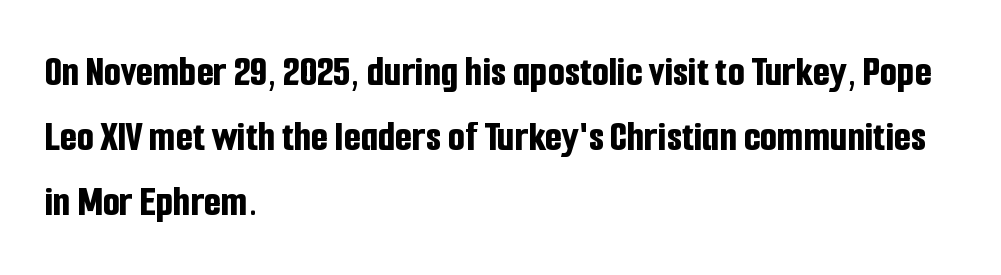
Is this a fixed-width face? No — the glyphs have proportional, varying widths. If you drew a ruler down the left edge, every line would touch it. Characters follow at the spacing the type designer built in. This rendering features lettering with no underline.
